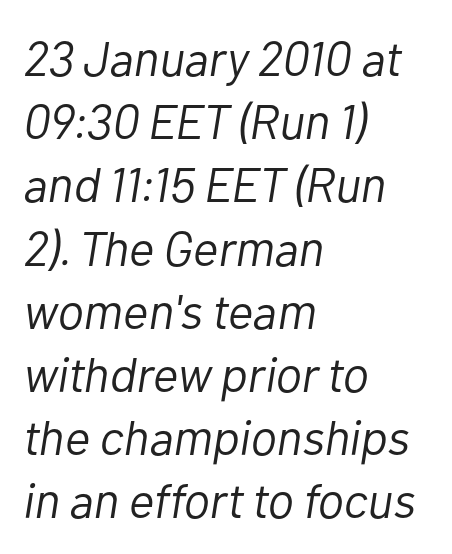
Is the letter spacing exaggerated? No — it looks like the ordinary default. The face used here is proportionally spaced, like ordinary book or web type. The rows are spaced the way most documents space them. The lettering tilts uniformly, giving the passage an italic look.
